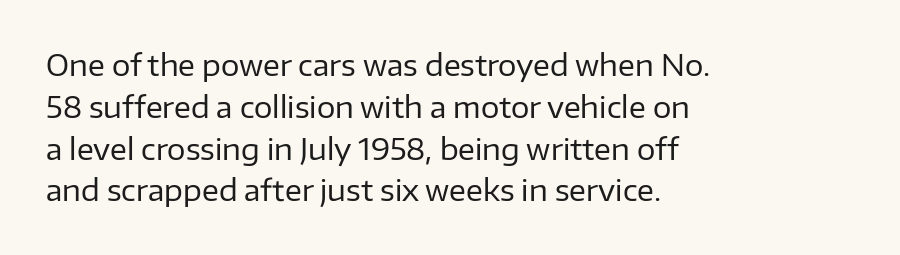
Q: Is the text bold? A: No.
Q: Is the text italic (slanted)? A: No, it is upright.
Q: Is the typeface a serif or a sans-serif typeface? A: Sans-serif.
Q: Is the text underlined? A: No.
Q: How is the paragraph aligned? A: Left-aligned.
Q: Is the spacing between letters normal or unusually wide? A: Normal.
Q: Is the spacing between lines tight, normal or loose? A: Normal.
Q: Width (condensed, normal, or wide)? A: Normal.
Q: Stroke contrast? A: Low.
Q: x-height? A: Medium.
Q: Monospaced? A: No.
